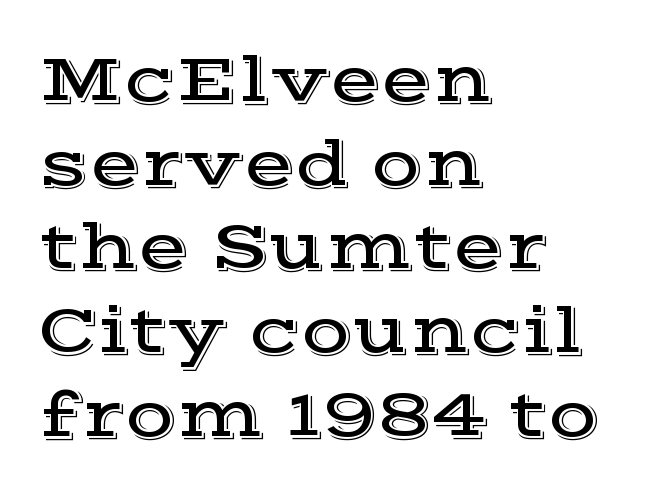
Q: Is the text italic (slanted)? A: No, it is upright.
Q: Is the typeface a serif or a sans-serif typeface? A: Serif.
Q: Is the text underlined? A: No.
Q: How is the paragraph aligned? A: Left-aligned.
Q: Is the spacing between letters normal or unusually wide? A: Normal.
Q: Is the spacing between lines tight, normal or loose? A: Normal.
Q: Width (condensed, normal, or wide)? A: Wide.
Q: x-height? A: Medium.
Q: Monospaced? A: No.
